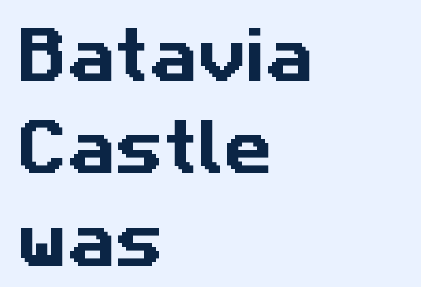
The image shows 60 px sans-serif type; set left-aligned, normal line spacing (1.54x), normal letter spacing, not underlined; low stroke contrast and a medium x-height.
